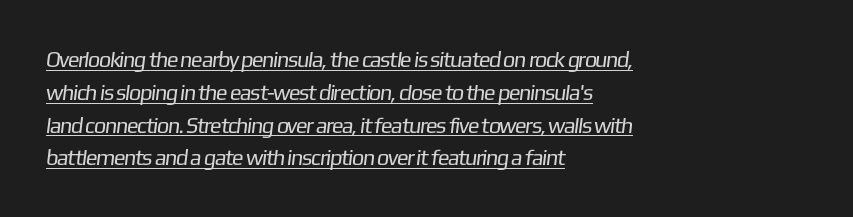
The vertical gap from one line to the next is medium. Is the stroke heavy? The answer is a plain regular-or-lighter. The passage shown has conventional tracking throughout. Notice how a bar underscores the lettering throughout. The ragged edge is on the right, which tells us the setting is flush left.
